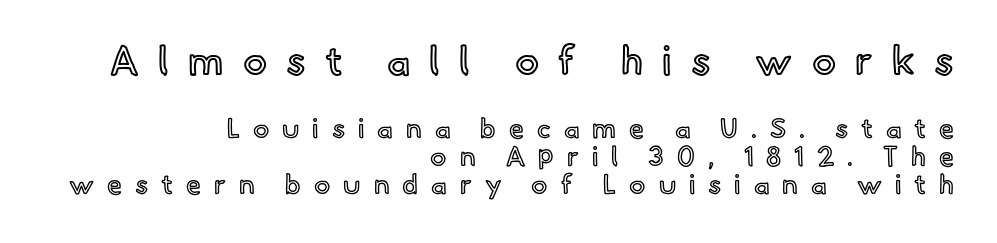
The image shows 40 px text type, upright; set right-aligned, tight line spacing (1.03x), unusually wide letter spacing (+0.48 em), not underlined; the first (top) block is 1.48x larger; a small x-height.
